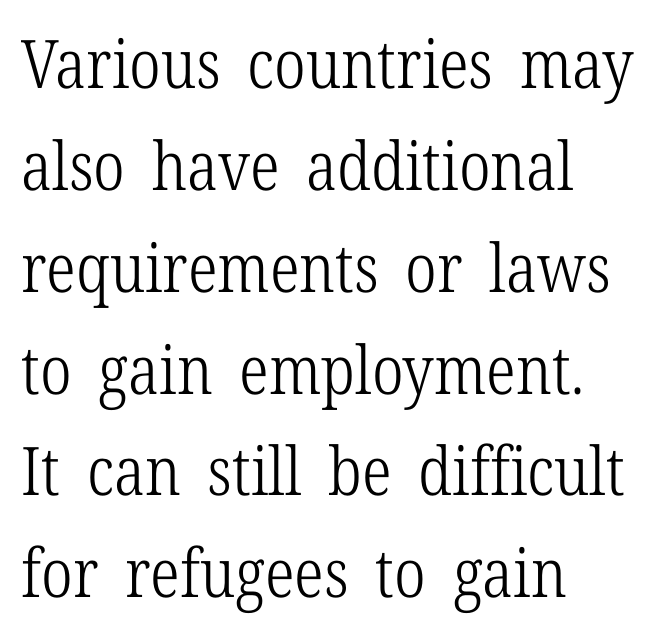
{"serif": "yes", "italic": "no", "bold": "no", "weight": "light", "width": "condensed", "stroke_contrast": "low", "x_height": "medium", "monospaced": "no", "underline": "no", "align": "left", "line_spacing": "normal", "line_spacing_ratio": 1.52, "letter_spacing": "normal", "letter_spacing_em": 0.0, "glyph_px": 67}
